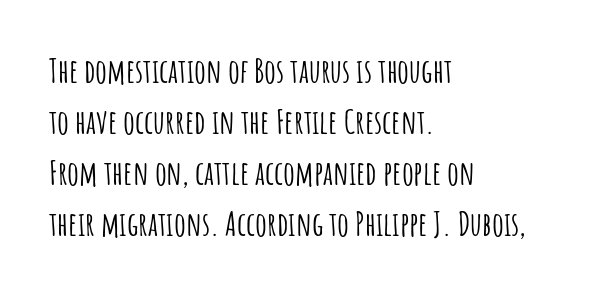
Compared with typical paragraphs, the rows here are spaced about the same. Ascenders rise straight up at ninety degrees. The type family on display is of the sans-serif kind. The horizontal fit of the characters is conventional and even.
